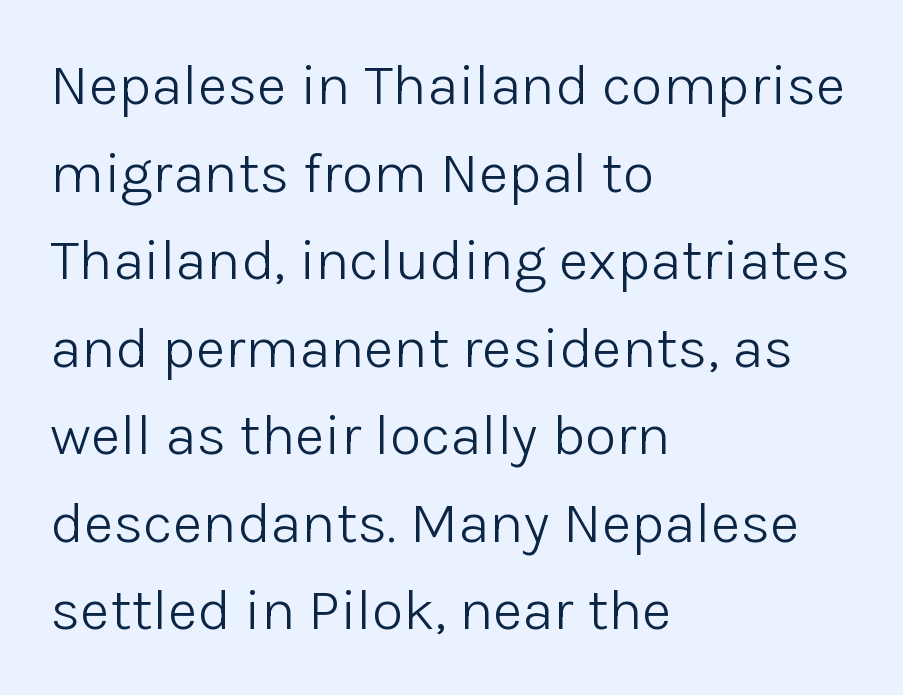
{"serif": "no", "italic": "no", "bold": "no", "weight": "light", "width": "normal", "stroke_contrast": "low", "x_height": "medium", "monospaced": "no", "underline": "no", "align": "left", "line_spacing": "normal", "line_spacing_ratio": 1.51, "letter_spacing": "normal", "letter_spacing_em": 0.0, "glyph_px": 58}
